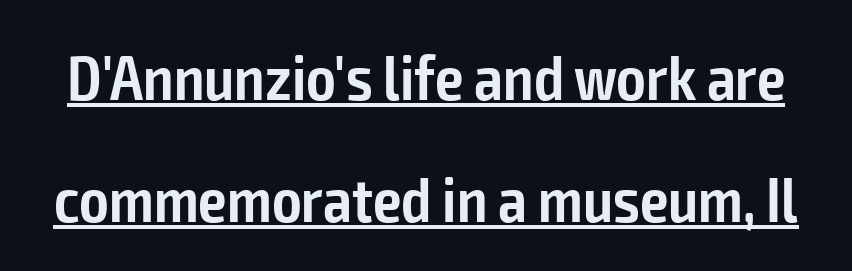
The image shows 63 px semibold, condensed sans-serif type, upright; set loose line spacing (1.93x), normal letter spacing, underlined; low stroke contrast and a medium x-height.
